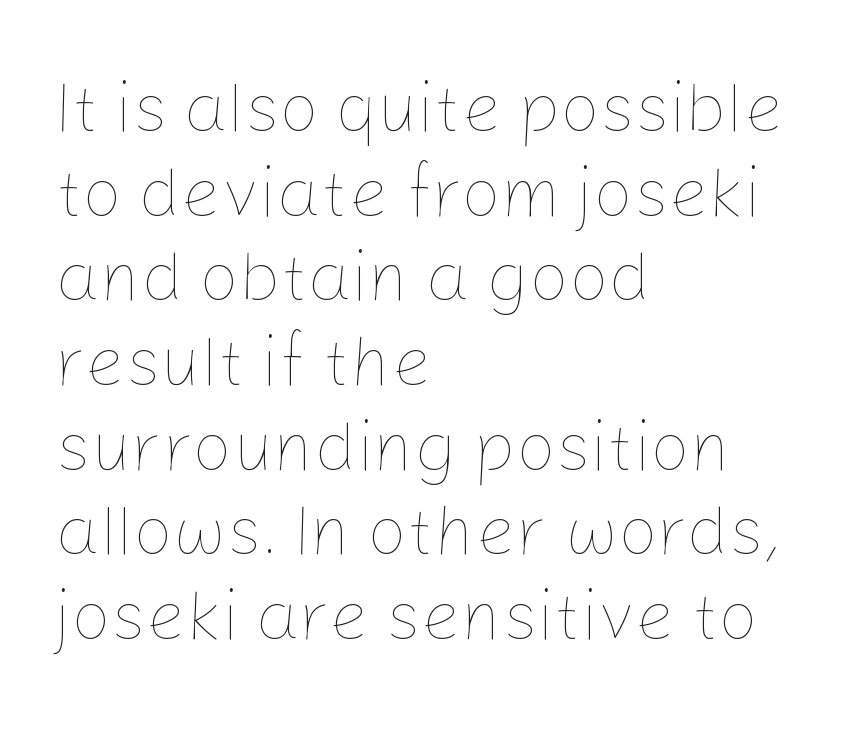
The image shows 70 px thin type, upright; set left-aligned, line spacing 1.21x, normal letter spacing, not underlined; low stroke contrast and a medium x-height.
